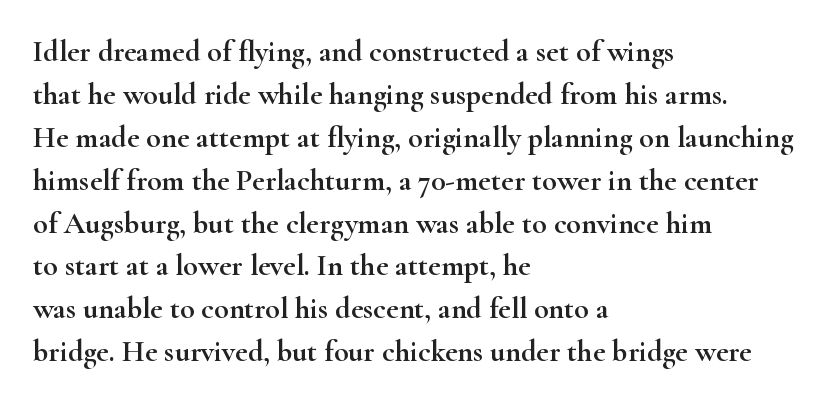
{"serif": "yes", "italic": "no", "width": "wide", "stroke_contrast": "high", "x_height": "small", "monospaced": "no", "underline": "no", "align": "left", "line_spacing": "normal", "line_spacing_ratio": 1.43, "letter_spacing": "normal", "letter_spacing_em": 0.0, "glyph_px": 30}
